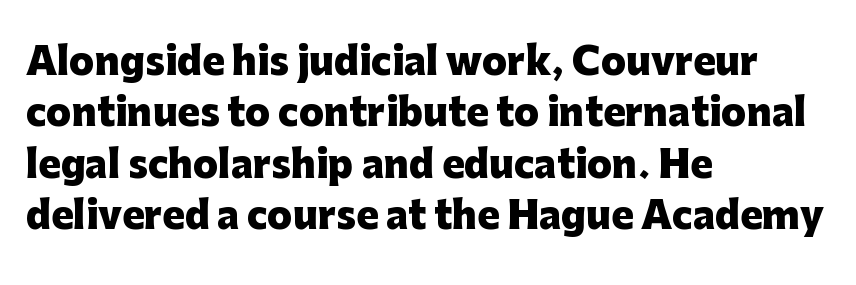
Spacing between characters is what you'd get straight out of the box. In terms of leading, this rendering sits right in the middle. Caption: multi-line text, flush left, ragged right. The type sits square on the baseline with zero lean.
